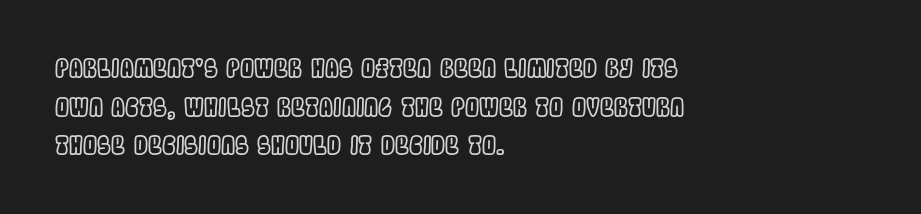
The image shows 25 px text type, upright; set left-aligned, normal line spacing (1.55x), normal letter spacing, not underlined.
